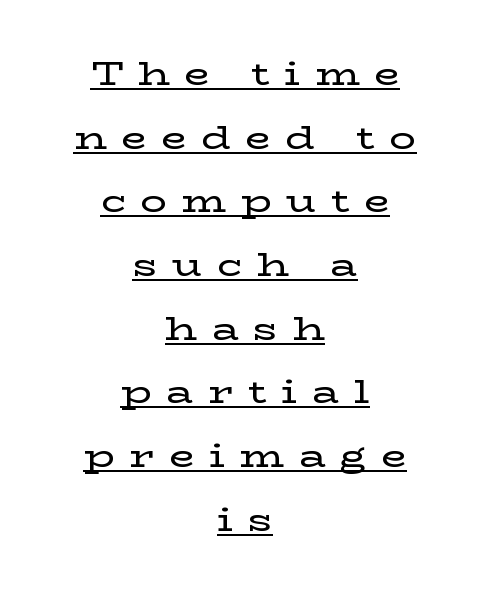
Q: Is the text italic (slanted)? A: No, it is upright.
Q: Is the typeface a serif or a sans-serif typeface? A: Serif.
Q: Is the text underlined? A: Yes.
Q: How is the paragraph aligned? A: Centered.
Q: Is the spacing between letters normal or unusually wide? A: Unusually wide.
Q: Is the spacing between lines tight, normal or loose? A: Loose.
Q: Width (condensed, normal, or wide)? A: Wide.
Q: Stroke contrast? A: Low.
Q: x-height? A: Medium.
Q: Monospaced? A: No.
